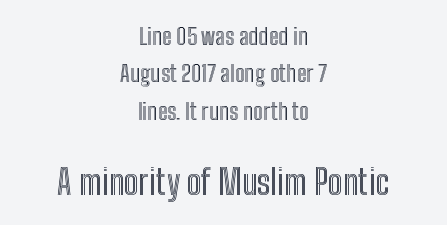
The image shows 34 px condensed type, upright; set centered, normal line spacing (1.62x), normal letter spacing, not underlined; the second (bottom) block is 1.48x larger; a medium x-height.
